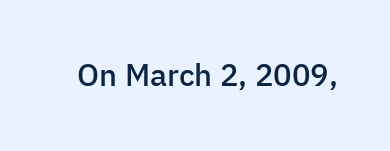
{"serif": "no", "italic": "no", "bold": "semi", "weight": "semibold", "width": "normal", "stroke_contrast": "low", "x_height": "medium", "monospaced": "no", "underline": "no", "letter_spacing": "normal", "letter_spacing_em": 0.0, "glyph_px": 31}
